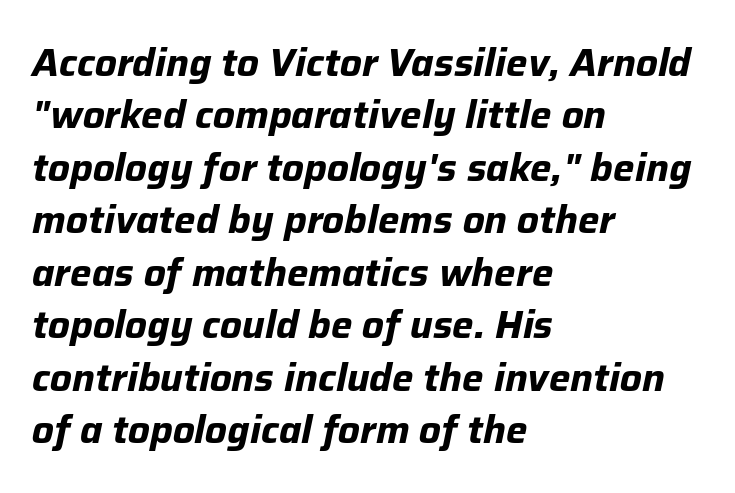
The face used here is proportionally spaced, like ordinary book or web type. The string is rendered with underlining switched off. Caption: standard tracking, unaltered. On the weight axis this lands at bold, roughly 700.
